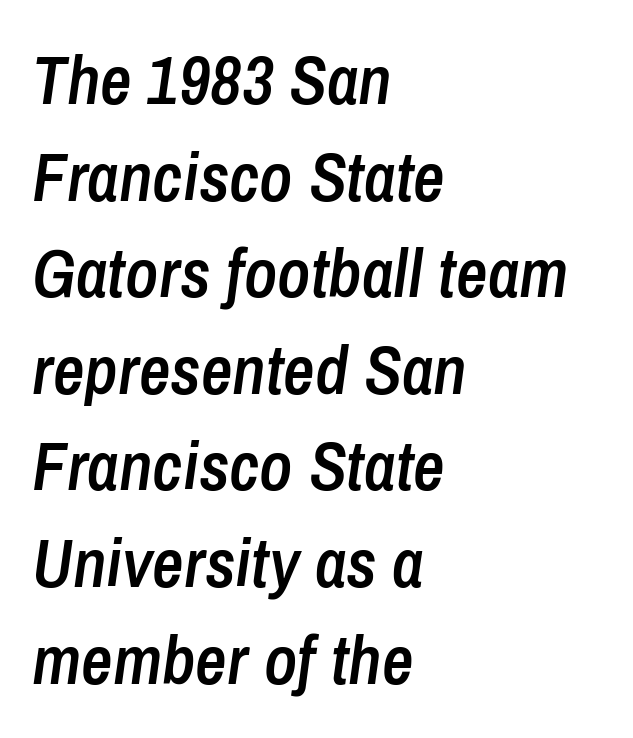
{"italic": "yes", "lean": "right", "slant_degrees": 8, "bold": "semi", "weight": "semibold", "width": "condensed", "stroke_contrast": "low", "x_height": "medium", "monospaced": "no", "underline": "no", "align": "left", "line_spacing": "normal", "line_spacing_ratio": 1.4, "letter_spacing": "normal", "letter_spacing_em": 0.0, "glyph_px": 69}
